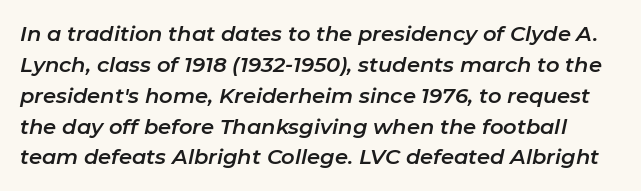
{"italic": "yes", "lean": "right", "slant_degrees": 11, "underline": "no", "line_spacing": "normal", "line_spacing_ratio": 1.47, "letter_spacing": "normal", "letter_spacing_em": 0.0, "glyph_px": 21}
